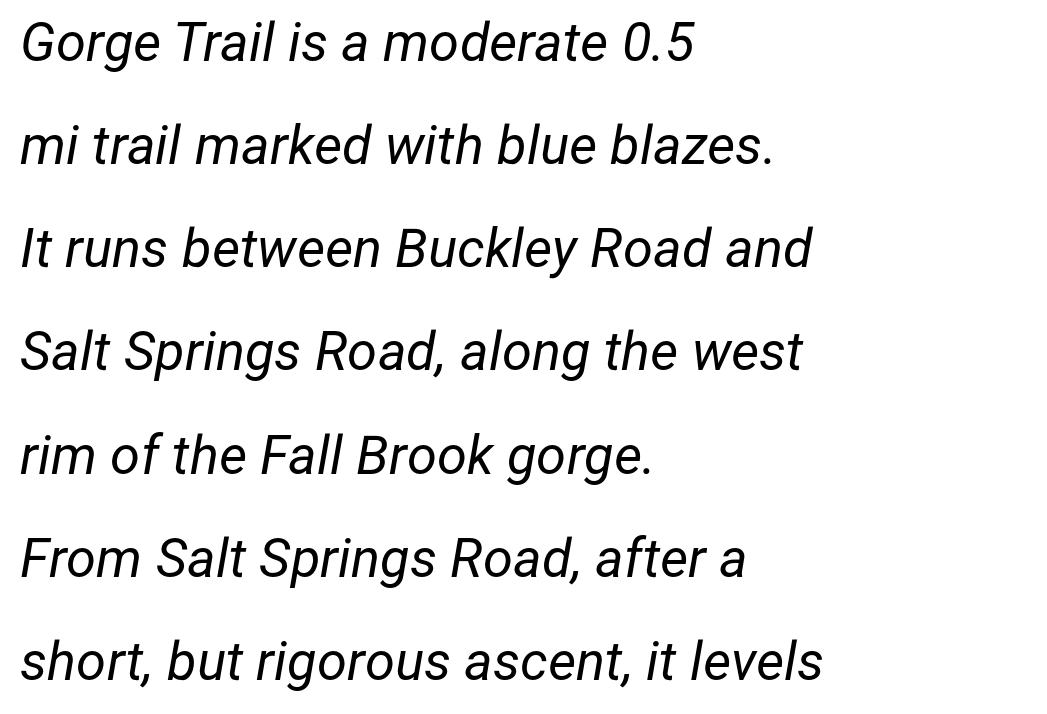
The image shows 54 px regular-weight type, italic (leaning right); set left-aligned, loose line spacing (1.91x), normal letter spacing, not underlined; low stroke contrast and a medium x-height.
